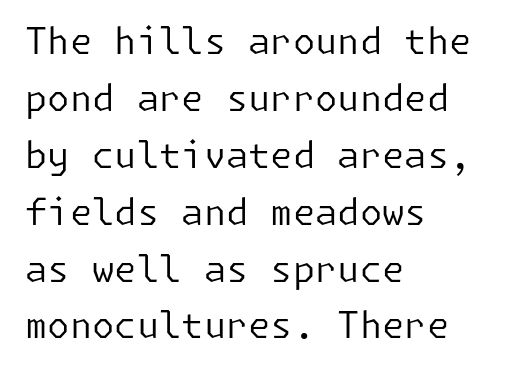
The image shows 36 px regular-weight sans-serif type, upright; set left-aligned, normal line spacing (1.58x), normal letter spacing, not underlined; low stroke contrast and a medium x-height.
